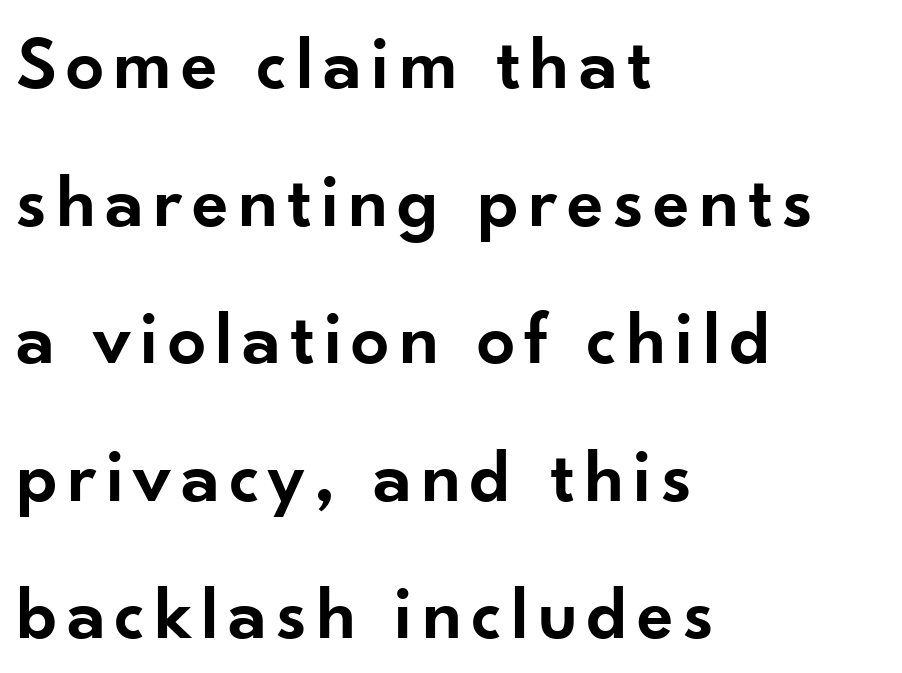
The lettering holds an erect, upright posture throughout. This sample has the flowing, uneven cadence of proportional lettering. Teacher's note: observe the even left margin — that is flush-left alignment. The sample has been set in demibold, a notch under bold. Has an underline been added? It has not. This rendering employs a face without finishing strokes, i.e., a sans-serif.
